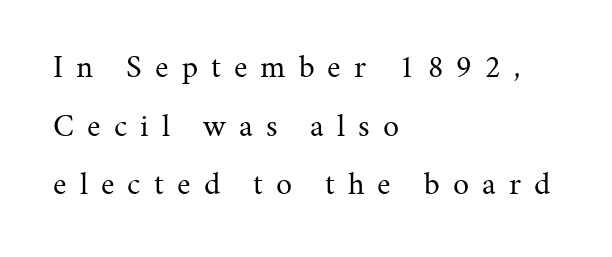
Compared with a typical body face, this is equally light or lighter still. In terms of posture, this sample is upright. The text block is weighted toward the left margin, trailing off unevenly rightward. Underline: absent.
